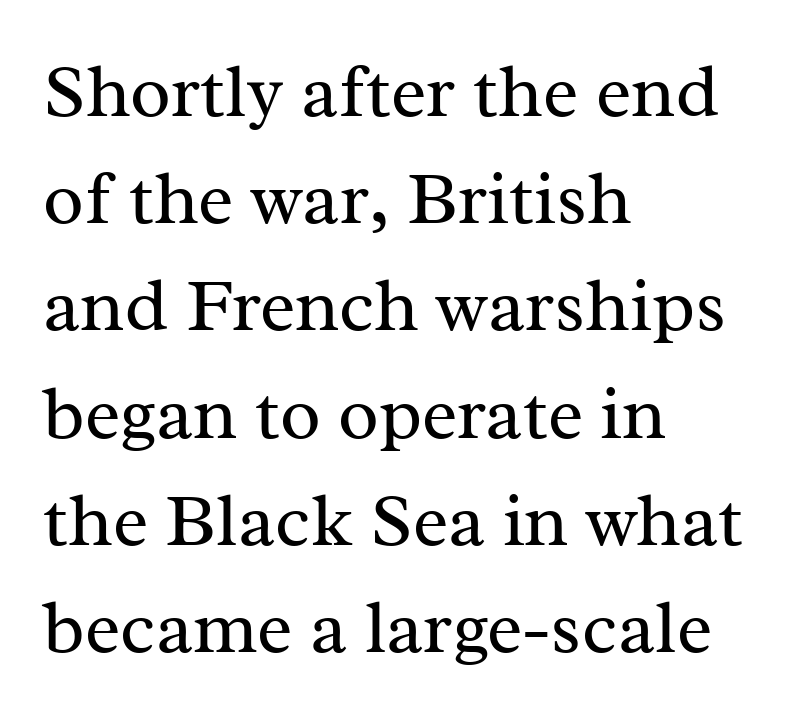
The image shows 75 px regular-weight serif type, upright; set left-aligned, normal line spacing (1.43x), normal letter spacing, not underlined; medium stroke contrast and a medium x-height.
